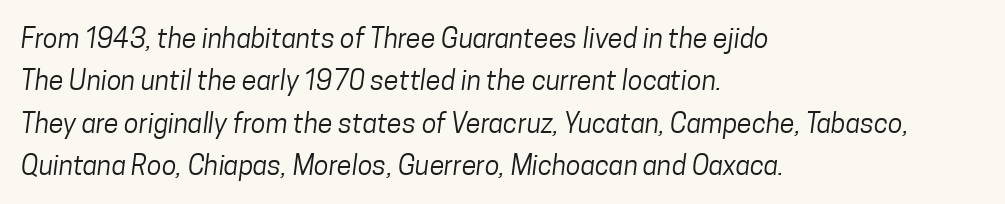
Q: Is the text bold? A: No.
Q: Is the text underlined? A: No.
Q: How is the paragraph aligned? A: Left-aligned.
Q: Is the spacing between letters normal or unusually wide? A: Normal.
Q: Is the spacing between lines tight, normal or loose? A: Normal.
